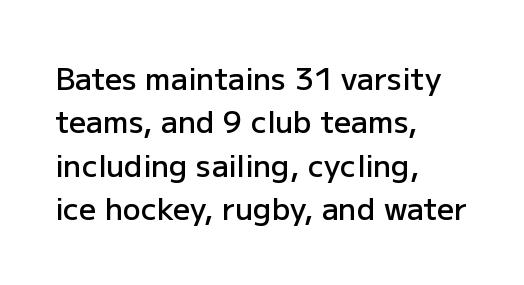
{"serif": "no", "italic": "no", "bold": "semi", "weight": "semibold", "width": "normal", "stroke_contrast": "low", "x_height": "medium", "monospaced": "no", "underline": "no", "align": "left", "line_spacing": "normal", "line_spacing_ratio": 1.45, "letter_spacing": "normal", "letter_spacing_em": 0.0, "glyph_px": 30}
